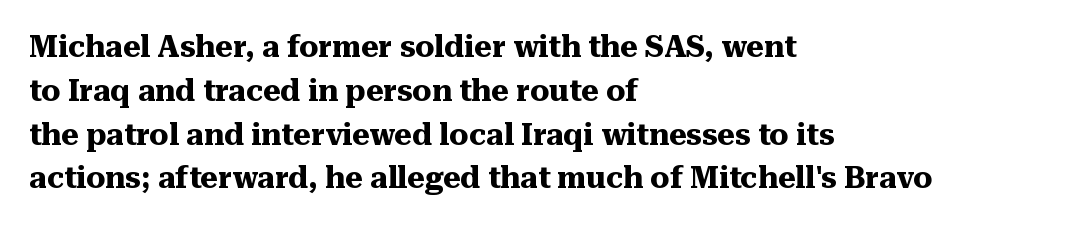
Honestly, the letter spacing is just normal — you wouldn't notice it. Clear beneath every line of the passage. Line starts are locked; line ends wander. Leading: standard.
